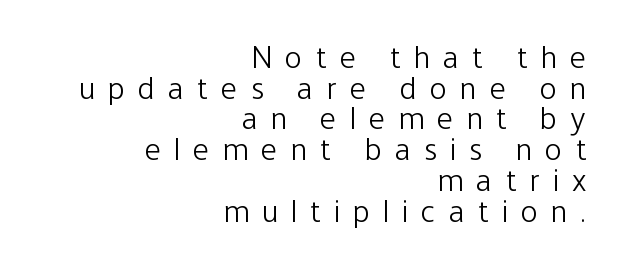
Check under the words: just untouched page. Heaviness? Minimal to ordinary, like unemphasized prose. Is this a fixed-width face? No — the glyphs have proportional, varying widths. Students, observe: this is what under-led, compact text looks like. Is there any slant? The stems are plumb.
